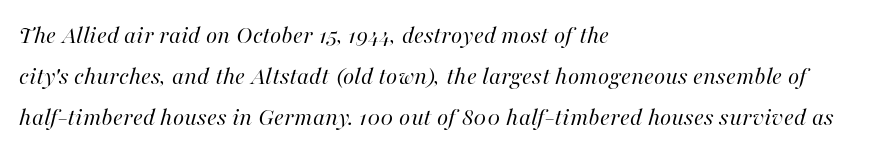
{"italic": "yes", "lean": "right", "slant_degrees": 16, "bold": "no", "underline": "no", "align": "left", "line_spacing": "normal", "line_spacing_ratio": 1.57, "letter_spacing": "normal", "letter_spacing_em": 0.0, "glyph_px": 26}
